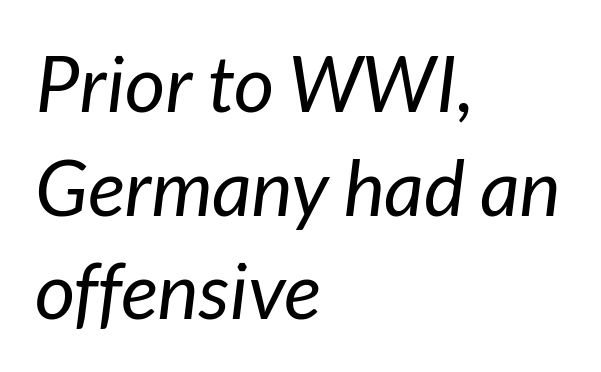
Q: Is the text bold? A: No.
Q: Is the text italic (slanted)? A: Yes, it leans right by about 7 degrees.
Q: Is the text underlined? A: No.
Q: How is the paragraph aligned? A: Left-aligned.
Q: Is the spacing between letters normal or unusually wide? A: Normal.
Q: Is the spacing between lines tight, normal or loose? A: Normal.
Q: Width (condensed, normal, or wide)? A: Normal.
Q: Stroke contrast? A: Low.
Q: x-height? A: Medium.
Q: Monospaced? A: No.
